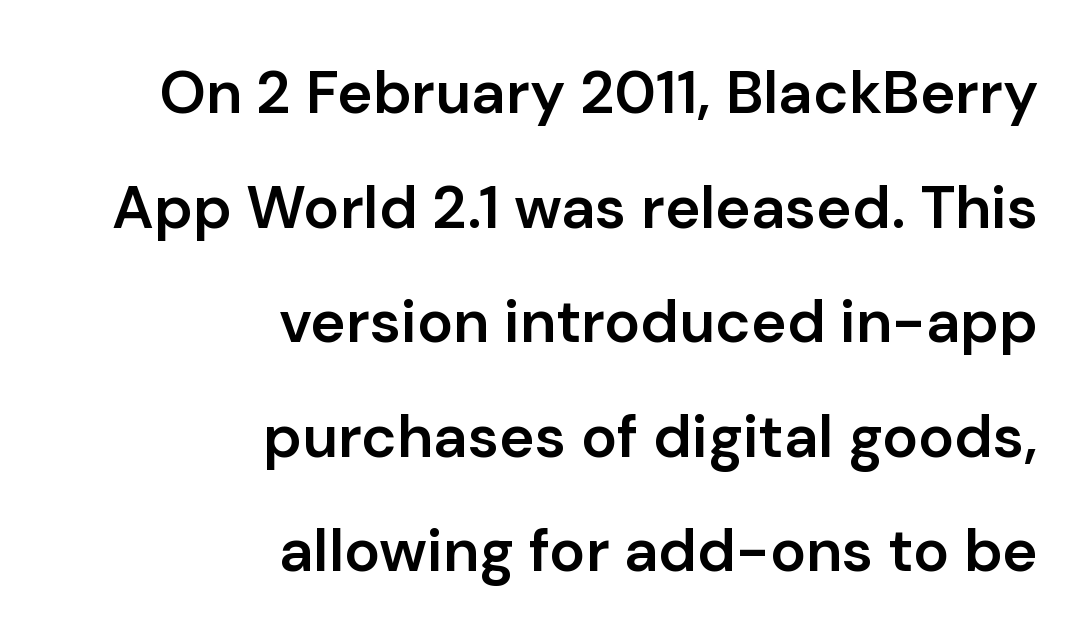
Q: Is the text bold? A: Semi-bold.
Q: Is the text italic (slanted)? A: No, it is upright.
Q: Is the typeface a serif or a sans-serif typeface? A: Sans-serif.
Q: Is the text underlined? A: No.
Q: How is the paragraph aligned? A: Right-aligned.
Q: Is the spacing between letters normal or unusually wide? A: Normal.
Q: Is the spacing between lines tight, normal or loose? A: Loose.
Q: Width (condensed, normal, or wide)? A: Normal.
Q: Stroke contrast? A: Low.
Q: x-height? A: Medium.
Q: Monospaced? A: No.
